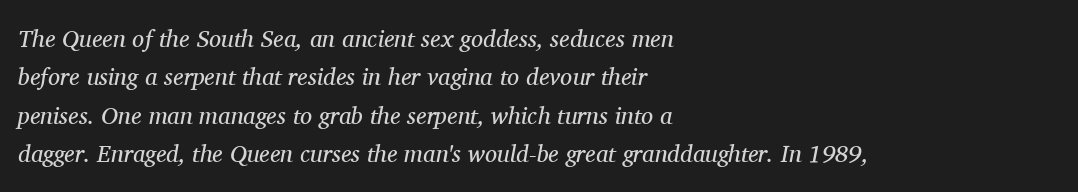
Q: Is the text bold? A: No.
Q: Is the text italic (slanted)? A: Yes, it leans right by about 11 degrees.
Q: Is the text underlined? A: No.
Q: How is the paragraph aligned? A: Left-aligned.
Q: Is the spacing between letters normal or unusually wide? A: Normal.
Q: Is the spacing between lines tight, normal or loose? A: Normal.
